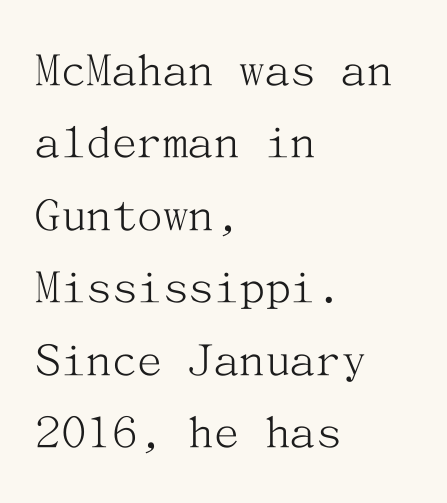
The image shows 51 px light serif type, upright; set left-aligned, normal line spacing (1.42x), normal letter spacing, not underlined; medium stroke contrast and a medium x-height.
